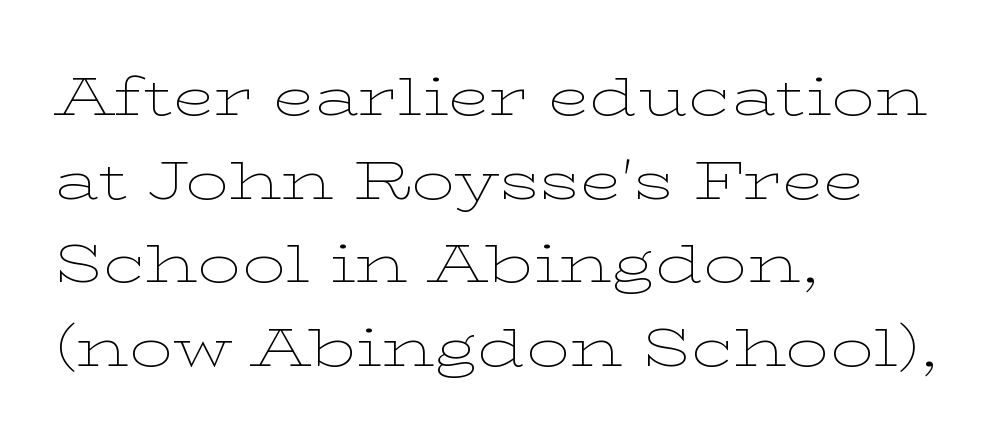
The line texture is even and compact thanks to regular tracking. Regular leading. Stroke mass is kept to a normal reading level or below. The typography opts for an upright posture over an oblique one. What kind of face is this? One with serifs.
